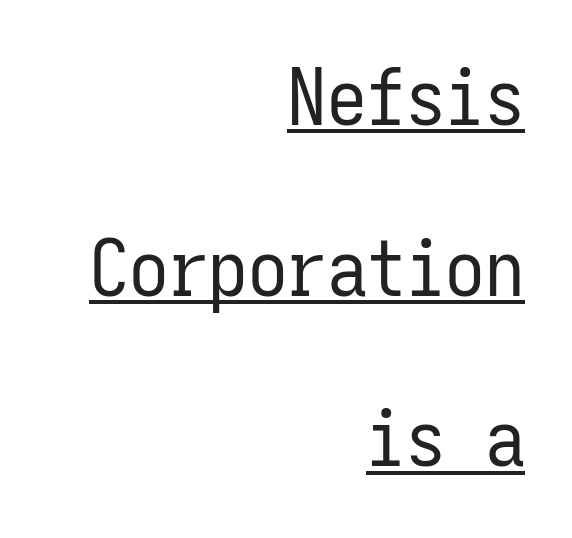
The image shows 79 px regular-weight, condensed sans-serif type, upright, monospaced; set right-aligned, loose line spacing (2.16x), normal letter spacing, underlined; low stroke contrast and a medium x-height.
